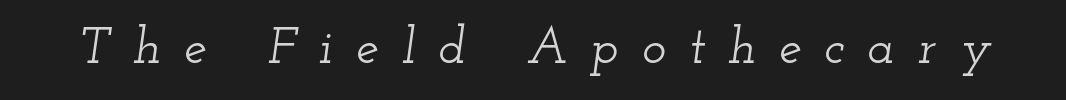
Q: Is the text italic (slanted)? A: Yes, it leans right by about 12 degrees.
Q: Is the typeface a serif or a sans-serif typeface? A: Serif.
Q: Is the text underlined? A: No.
Q: Is the spacing between letters normal or unusually wide? A: Unusually wide.
Q: Width (condensed, normal, or wide)? A: Wide.
Q: Stroke contrast? A: Low.
Q: x-height? A: Small.
Q: Monospaced? A: No.
